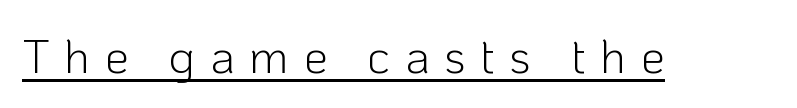
Q: Is the text bold? A: No.
Q: Is the text italic (slanted)? A: No, it is upright.
Q: Is the typeface a serif or a sans-serif typeface? A: Sans-serif.
Q: Is the text underlined? A: Yes.
Q: Is the spacing between letters normal or unusually wide? A: Unusually wide.
Q: Width (condensed, normal, or wide)? A: Normal.
Q: Stroke contrast? A: Low.
Q: x-height? A: Medium.
Q: Monospaced? A: No.
